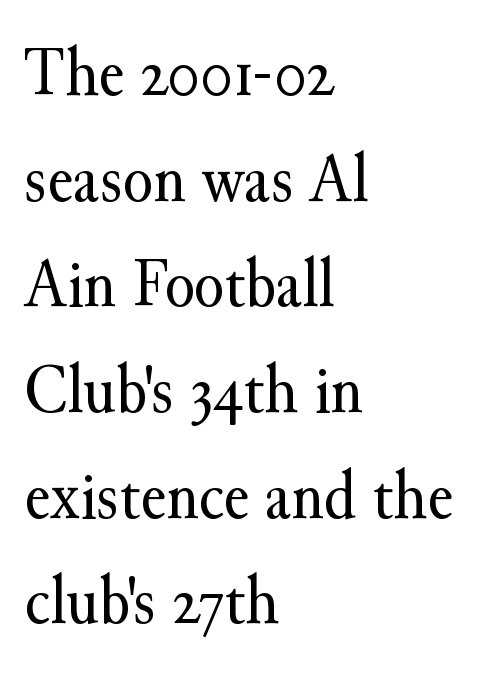
Q: Is the text bold? A: No.
Q: Is the text italic (slanted)? A: No, it is upright.
Q: Is the typeface a serif or a sans-serif typeface? A: Serif.
Q: Is the text underlined? A: No.
Q: How is the paragraph aligned? A: Left-aligned.
Q: Is the spacing between letters normal or unusually wide? A: Normal.
Q: Is the spacing between lines tight, normal or loose? A: Normal.
Q: Width (condensed, normal, or wide)? A: Normal.
Q: Stroke contrast? A: Medium.
Q: x-height? A: Small.
Q: Monospaced? A: No.
